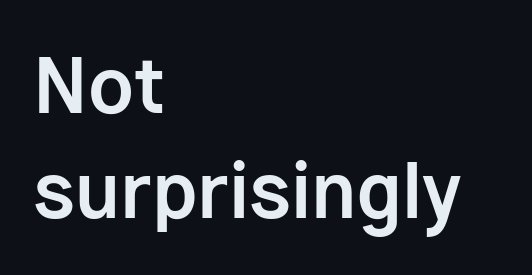
One-word summary of the alignment: left. The typesetting leans heavy: a genuine bold. You can tell it's not italic because the verticals are truly vertical. Observe the ordinary spacing: letters are neighbours, not strangers.
